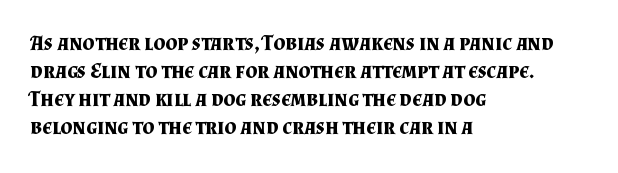
{"italic": "no", "bold": "yes", "underline": "no", "align": "left", "line_spacing": "normal", "line_spacing_ratio": 1.34, "letter_spacing": "normal", "letter_spacing_em": 0.0, "glyph_px": 21}
